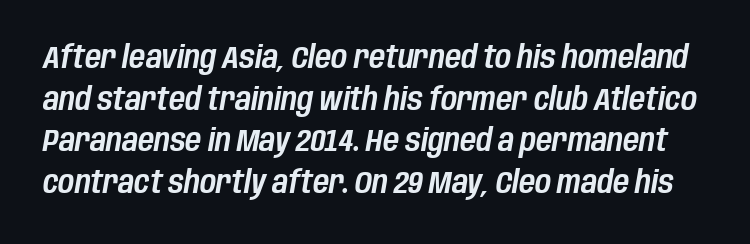
Short note: letters normally spaced. This rendering features lettering with no underline. A typesetter would call this proportional, since set widths differ per character. The glyphs look as if they've been sheared to an angle.
